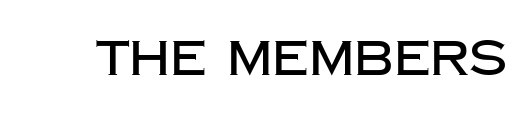
The image shows 49 px sans-serif type, upright; set normal letter spacing, not underlined; low stroke contrast and a large x-height.
